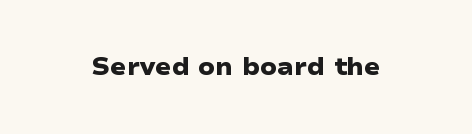
The image shows 24 px bold type; set normal letter spacing, not underlined.
